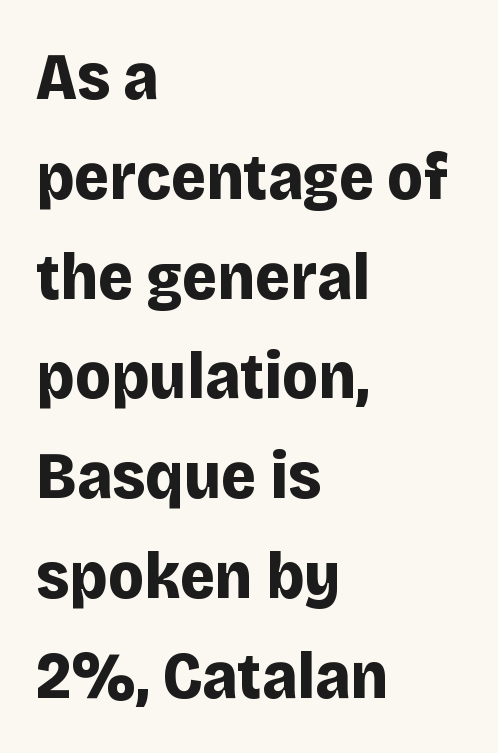
Q: Is the text bold? A: Yes.
Q: Is the text italic (slanted)? A: No, it is upright.
Q: Is the typeface a serif or a sans-serif typeface? A: Sans-serif.
Q: Is the text underlined? A: No.
Q: How is the paragraph aligned? A: Left-aligned.
Q: Is the spacing between letters normal or unusually wide? A: Normal.
Q: Is the spacing between lines tight, normal or loose? A: Normal.
Q: Width (condensed, normal, or wide)? A: Normal.
Q: Stroke contrast? A: Low.
Q: x-height? A: Large.
Q: Monospaced? A: No.
